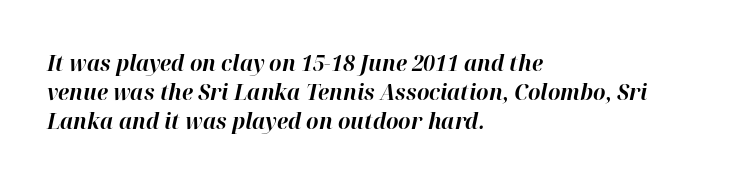
Look at the tracking — it's just the regular setting, nothing added. The gap between lines stays unmarked. These lines were composed using italics. Reading down the block, your eye returns to a fixed left position each line.
